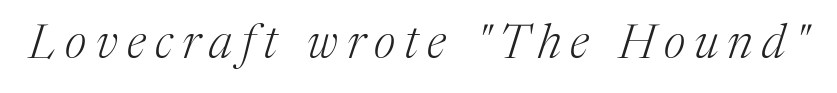
The string is rendered with underlining switched off. The passage shown is typed in a proportional face where columns would drift. The passage shown is not bold in any degree. What kind of face is this? One with serifs. The whole block is typeset with a tilt.
